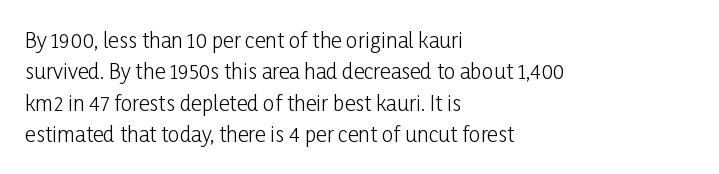
{"italic": "no", "bold": "no", "underline": "no", "align": "left", "line_spacing": "normal", "line_spacing_ratio": 1.5, "letter_spacing": "normal", "letter_spacing_em": 0.0, "glyph_px": 21}
